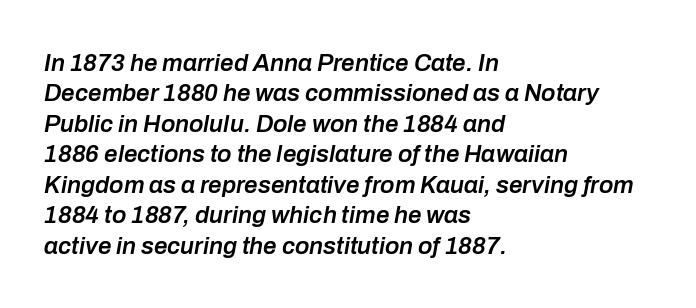
{"italic": "yes", "lean": "right", "slant_degrees": 10, "bold": "semi", "underline": "no", "align": "left", "line_spacing": "normal", "line_spacing_ratio": 1.27, "letter_spacing": "normal", "letter_spacing_em": 0.0, "glyph_px": 24}
